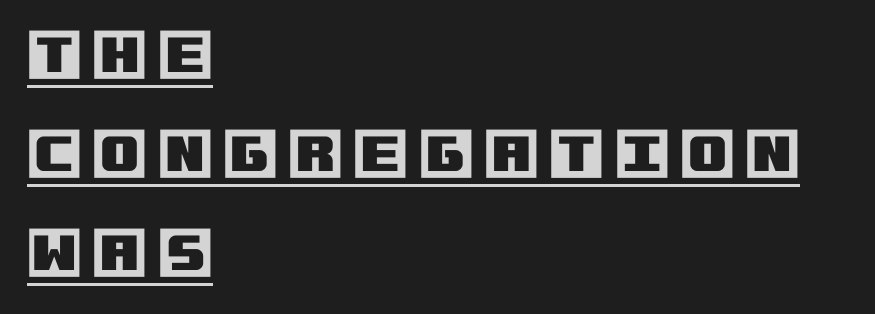
The image shows 56 px text type, upright; set left-aligned, line spacing 1.77x, underlined; a large x-height.
